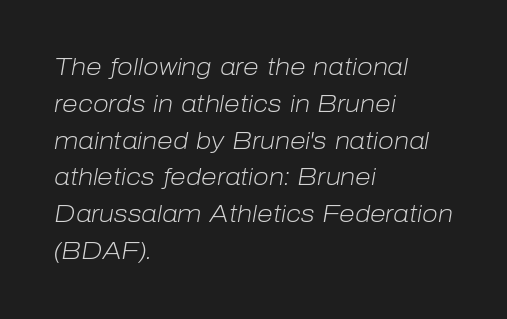
{"italic": "yes", "lean": "right", "slant_degrees": 10, "bold": "no", "underline": "no", "align": "left", "line_spacing": "normal", "line_spacing_ratio": 1.6, "letter_spacing": "normal", "letter_spacing_em": 0.0, "glyph_px": 23}
